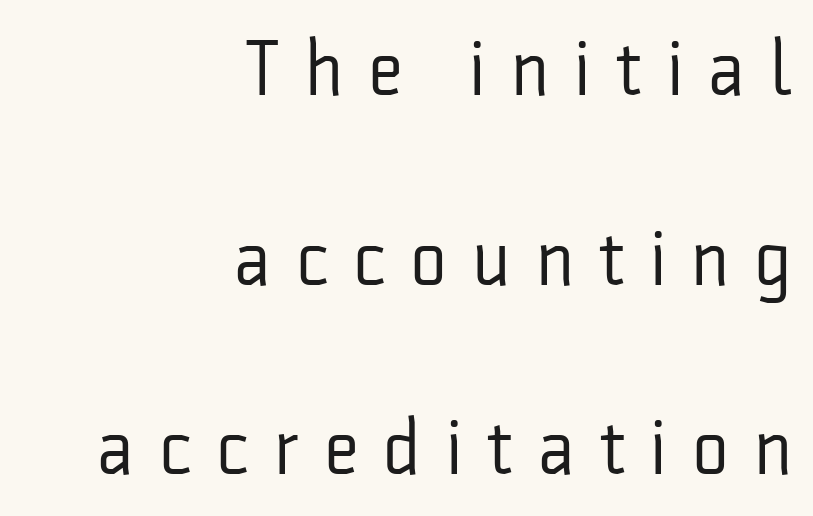
{"serif": "no", "italic": "no", "bold": "no", "weight": "regular", "width": "condensed", "stroke_contrast": "low", "x_height": "medium", "monospaced": "no", "underline": "no", "align": "right", "line_spacing": "loose", "line_spacing_ratio": 2.43, "letter_spacing": "wide", "letter_spacing_em": 0.32, "glyph_px": 78}
